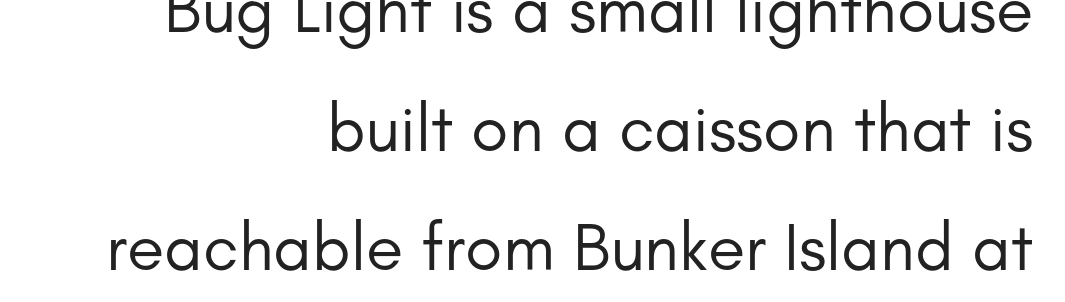
{"serif": "no", "italic": "no", "bold": "no", "weight": "regular", "width": "normal", "stroke_contrast": "low", "x_height": "small", "monospaced": "no", "underline": "no", "align": "right", "line_spacing_ratio": 1.75, "letter_spacing": "normal", "letter_spacing_em": 0.0, "glyph_px": 68}
